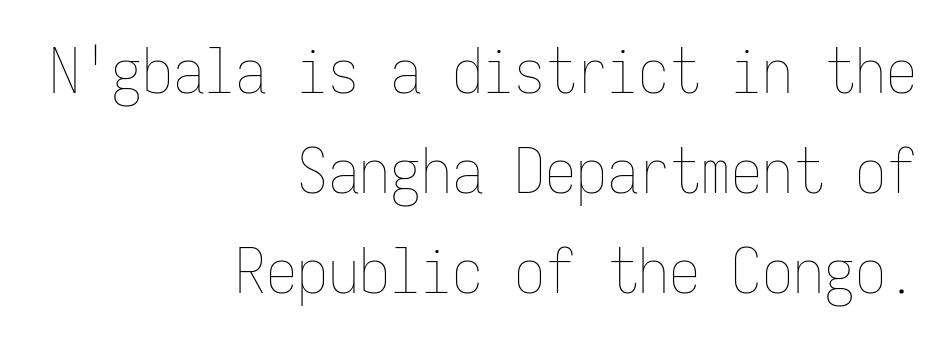
Glance below the letters and you will spot only blank space. The typesetter chose a ragged-left arrangement here. Notice how descenders clear the ascenders below comfortably — that's standard leading. Heaviness? Minimal to ordinary, like unemphasized prose. The specimen reads as upright at a glance. A typesetter would call this monospace, since all characters share one set width.
